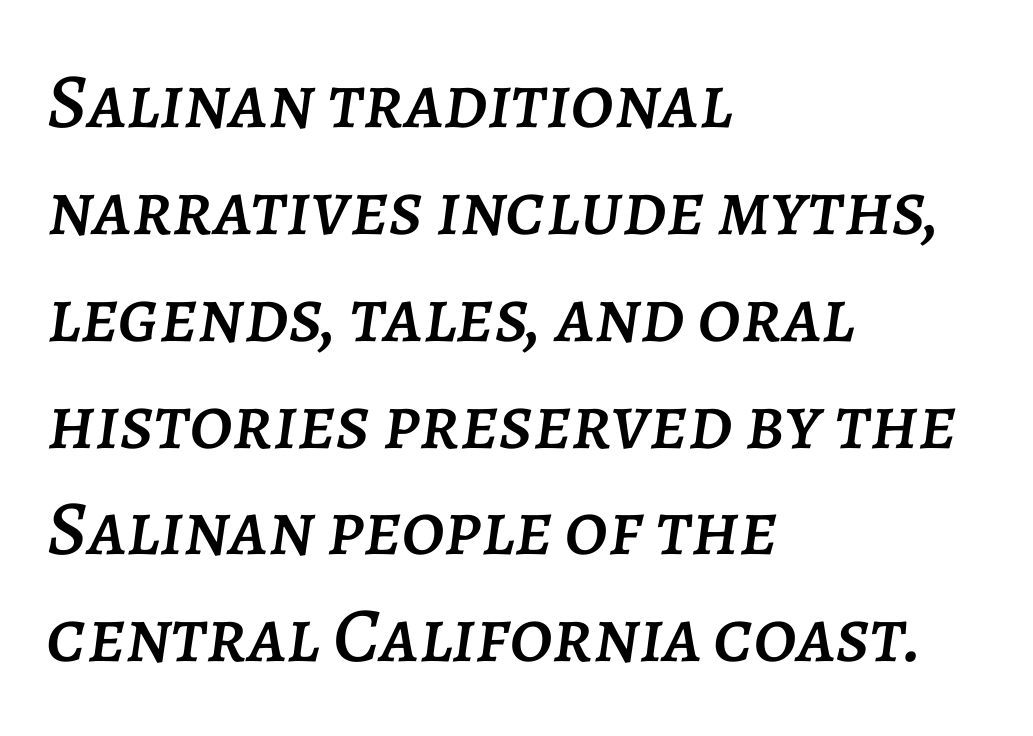
Q: Is the text italic (slanted)? A: Yes, it leans right by about 7 degrees.
Q: Is the text underlined? A: No.
Q: How is the paragraph aligned? A: Left-aligned.
Q: Is the spacing between letters normal or unusually wide? A: Normal.
Q: Is the spacing between lines tight, normal or loose? A: Normal.
Q: Width (condensed, normal, or wide)? A: Normal.
Q: Stroke contrast? A: Low.
Q: x-height? A: Large.
Q: Monospaced? A: No.
